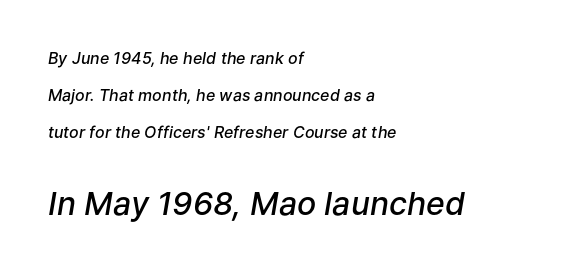
{"italic": "yes", "lean": "right", "slant_degrees": 9, "bold": "semi", "weight": "semibold", "width": "normal", "stroke_contrast": "low", "x_height": "medium", "monospaced": "no", "underline": "no", "align": "left", "line_spacing": "loose", "line_spacing_ratio": 2.31, "letter_spacing": "normal", "letter_spacing_em": 0.0, "larger_block": "second", "size_ratio": 2.0, "glyph_px": 32}
